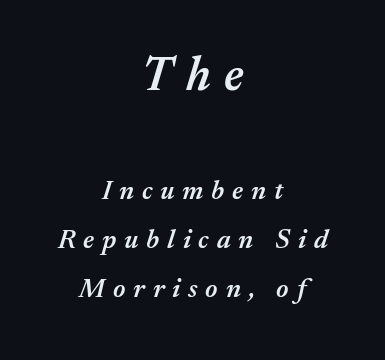
The words here are not underlined. In terms of letterspacing, this is a distinctly airy, spread setting. You could not count columns in this text — the font is proportionally spaced. The letters in the upper block stand taller than those in the block below.
